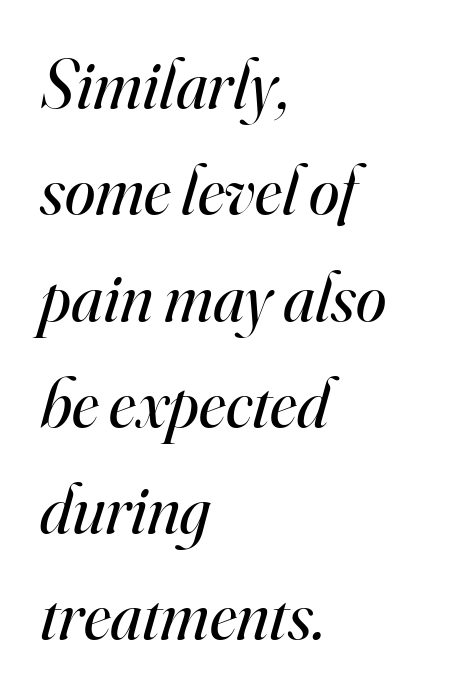
{"serif": "yes", "italic": "yes", "lean": "right", "slant_degrees": 16, "bold": "no", "weight": "regular", "width": "normal", "stroke_contrast": "high", "x_height": "small", "monospaced": "no", "underline": "no", "align": "left", "line_spacing": "normal", "line_spacing_ratio": 1.54, "letter_spacing": "normal", "letter_spacing_em": 0.0, "glyph_px": 69}
